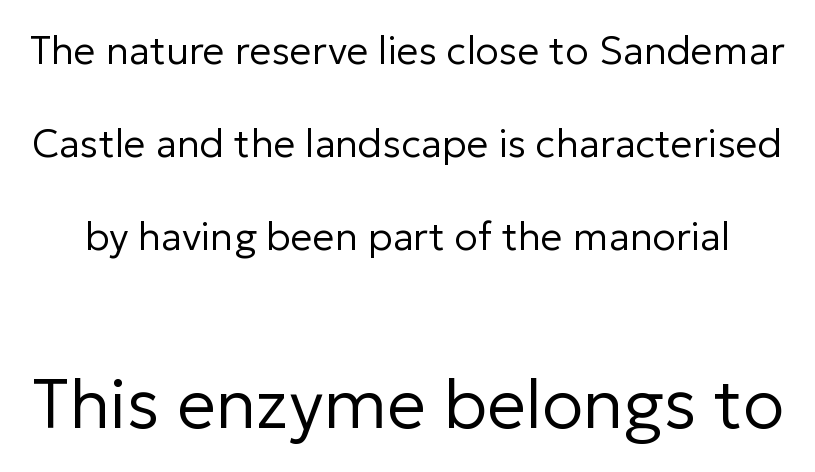
{"serif": "no", "italic": "no", "bold": "no", "weight": "regular", "width": "normal", "stroke_contrast": "low", "x_height": "medium", "monospaced": "no", "underline": "no", "line_spacing": "loose", "line_spacing_ratio": 2.39, "letter_spacing": "normal", "letter_spacing_em": 0.0, "larger_block": "second", "size_ratio": 1.77, "glyph_px": 69}
